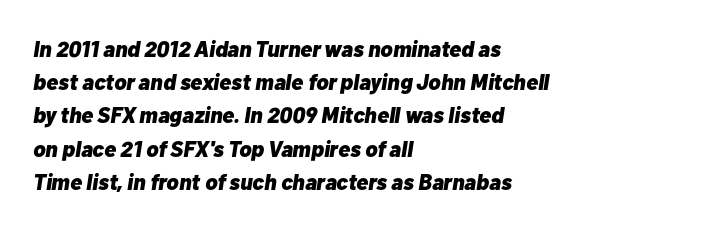
The image shows 22 px bold type, italic (leaning right); set left-aligned, normal line spacing (1.51x), normal letter spacing, not underlined.
